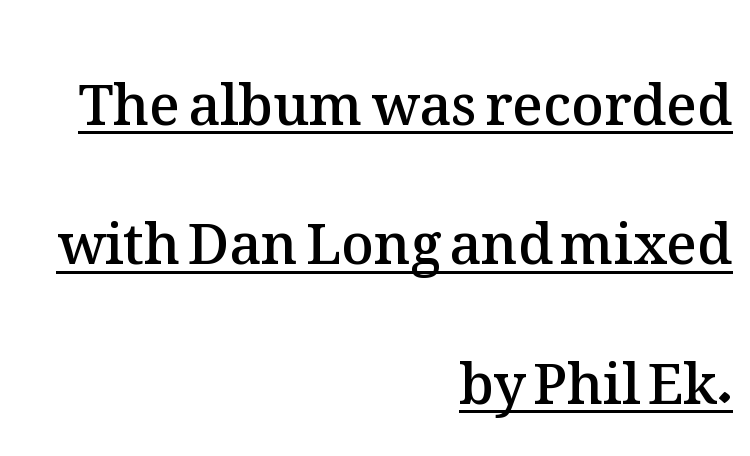
The image shows 56 px semibold type, upright; set right-aligned, loose line spacing (2.49x), normal letter spacing, underlined; medium stroke contrast and a medium x-height.
